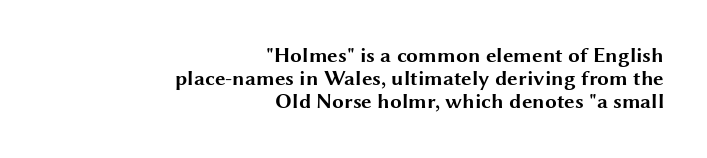
Q: Is the text bold? A: Yes.
Q: Is the text italic (slanted)? A: No, it is upright.
Q: Is the text underlined? A: No.
Q: How is the paragraph aligned? A: Right-aligned.
Q: Is the spacing between letters normal or unusually wide? A: Normal.
Q: Is the spacing between lines tight, normal or loose? A: Tight.
